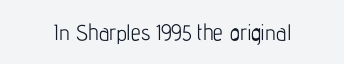
{"italic": "no", "bold": "no", "underline": "no", "letter_spacing": "normal", "letter_spacing_em": 0.0, "glyph_px": 22}
